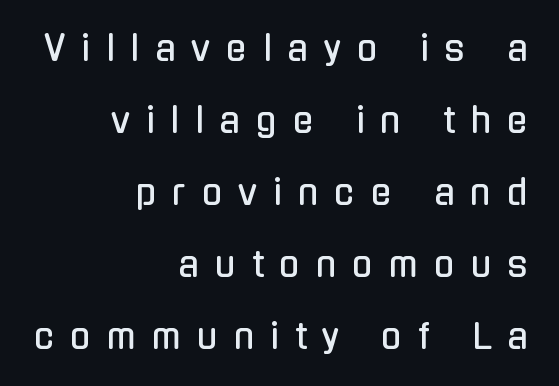
This rendering widens character spacing well past its baseline value. Decoration check: the copy has no underline. The letters carry no serifs — their stems end cleanly without finishing strokes. It's the straight-up-and-down kind of type. Notice how the passage keeps a crisp vertical edge on the right only.
